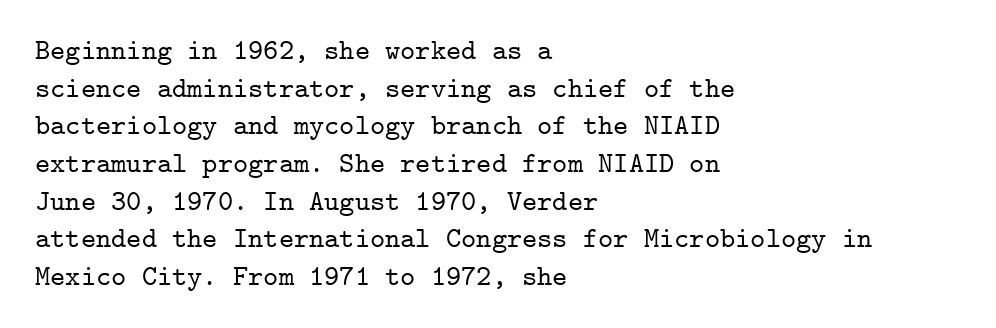
The image shows 29 px serif type, upright, monospaced; set left-aligned, normal line spacing (1.3x), normal letter spacing, not underlined; low stroke contrast and a medium x-height.
